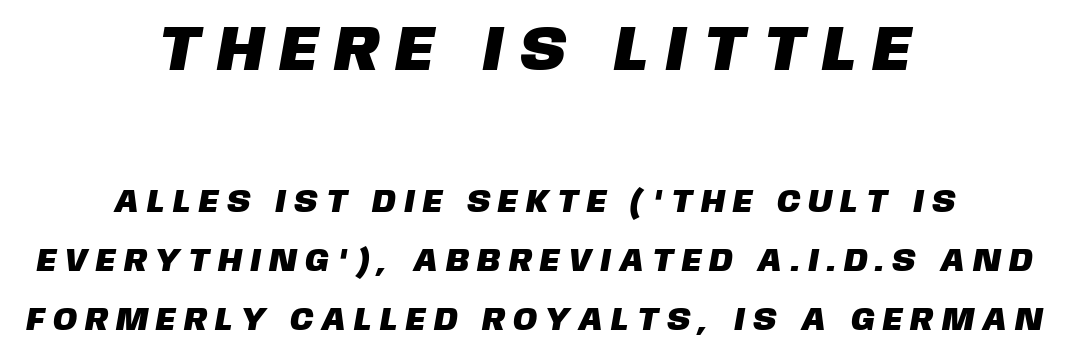
{"serif": "no", "width": "normal", "stroke_contrast": "low", "x_height": "large", "monospaced": "no", "underline": "no", "align": "center", "line_spacing_ratio": 1.85, "letter_spacing": "wide", "letter_spacing_em": 0.3, "larger_block": "first", "size_ratio": 1.97, "glyph_px": 63}
